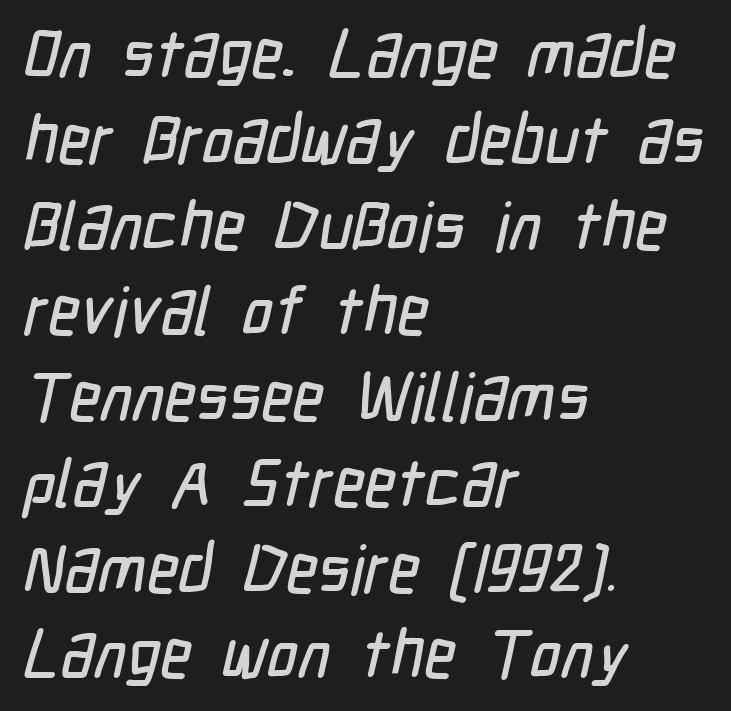
Q: Is the typeface a serif or a sans-serif typeface? A: Sans-serif.
Q: Is the text underlined? A: No.
Q: How is the paragraph aligned? A: Left-aligned.
Q: Is the spacing between letters normal or unusually wide? A: Normal.
Q: Is the spacing between lines tight, normal or loose? A: Normal.
Q: Width (condensed, normal, or wide)? A: Condensed.
Q: Stroke contrast? A: Low.
Q: x-height? A: Medium.
Q: Monospaced? A: No.
